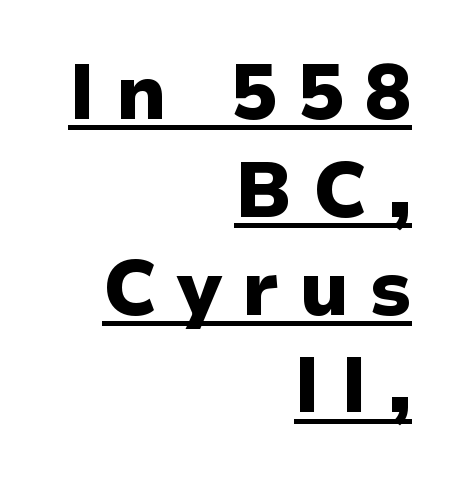
Q: Is the text bold? A: Yes.
Q: Is the text italic (slanted)? A: No, it is upright.
Q: Is the typeface a serif or a sans-serif typeface? A: Sans-serif.
Q: Is the text underlined? A: Yes.
Q: How is the paragraph aligned? A: Right-aligned.
Q: Is the spacing between letters normal or unusually wide? A: Unusually wide.
Q: Is the spacing between lines tight, normal or loose? A: Normal.
Q: Width (condensed, normal, or wide)? A: Normal.
Q: Stroke contrast? A: Low.
Q: x-height? A: Medium.
Q: Monospaced? A: No.
